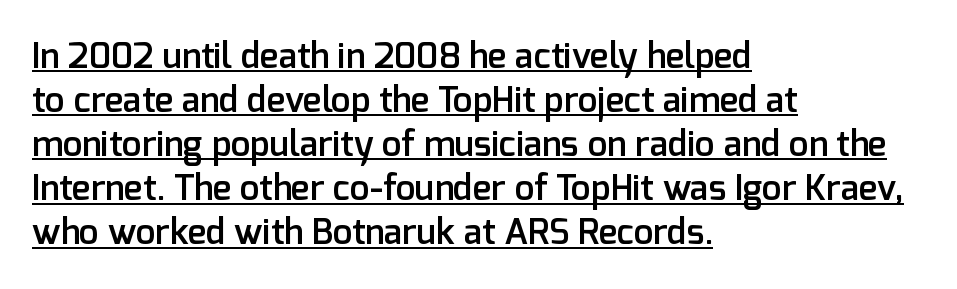
Q: Is the text bold? A: Semi-bold.
Q: Is the text italic (slanted)? A: No, it is upright.
Q: Is the typeface a serif or a sans-serif typeface? A: Sans-serif.
Q: Is the text underlined? A: Yes.
Q: How is the paragraph aligned? A: Left-aligned.
Q: Is the spacing between letters normal or unusually wide? A: Normal.
Q: Is the spacing between lines tight, normal or loose? A: Normal.
Q: Width (condensed, normal, or wide)? A: Normal.
Q: Stroke contrast? A: Low.
Q: x-height? A: Medium.
Q: Monospaced? A: No.
